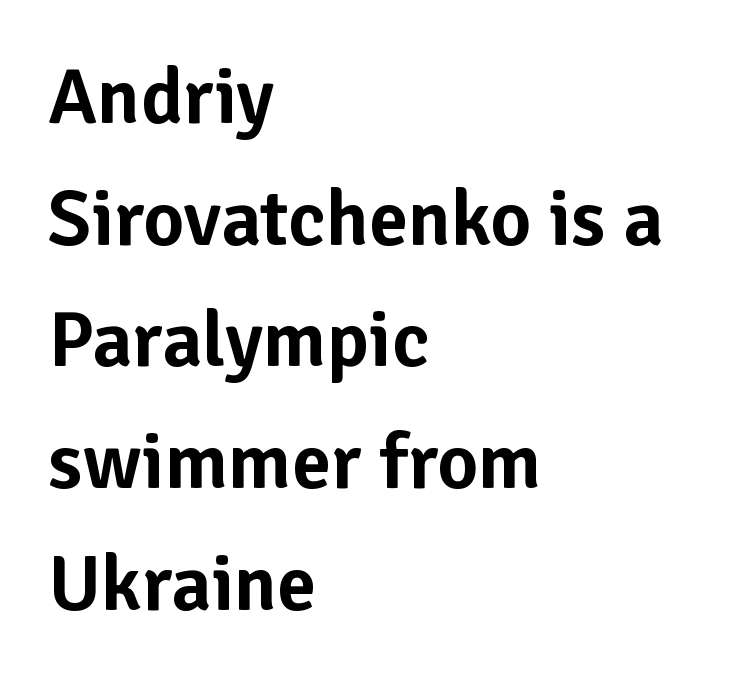
Q: Is the text italic (slanted)? A: No, it is upright.
Q: Is the typeface a serif or a sans-serif typeface? A: Sans-serif.
Q: Is the text underlined? A: No.
Q: How is the paragraph aligned? A: Left-aligned.
Q: Is the spacing between letters normal or unusually wide? A: Normal.
Q: Is the spacing between lines tight, normal or loose? A: Normal.
Q: Width (condensed, normal, or wide)? A: Normal.
Q: Stroke contrast? A: Low.
Q: x-height? A: Medium.
Q: Monospaced? A: No.
